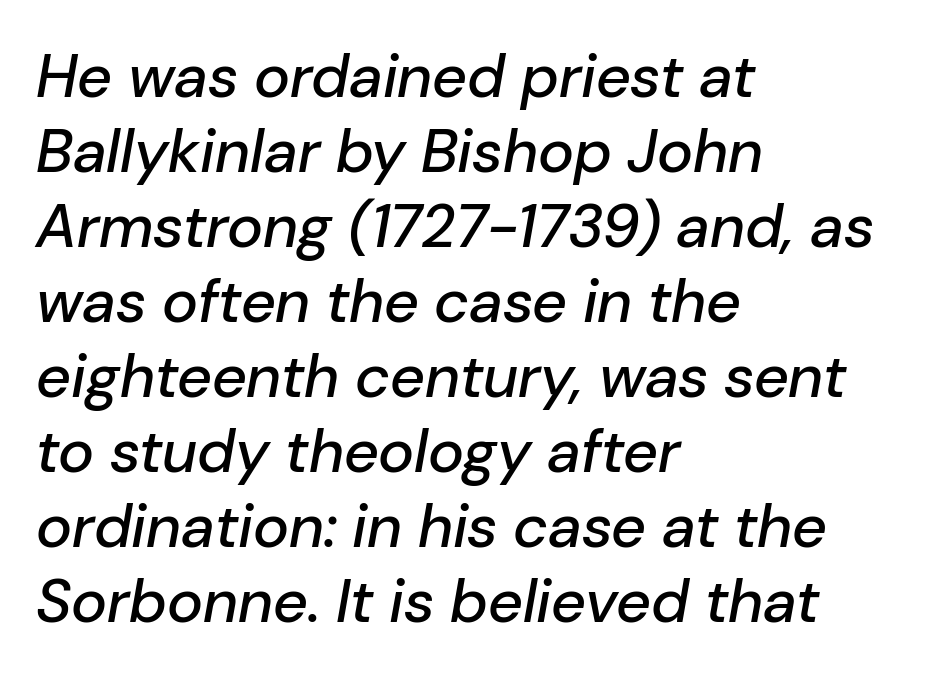
The paragraph has a hard left edge and a soft right edge. Think of a printed novel: that variable character pitch is what you see here. Words float on clear page, feet unadorned. The passage shown leans; its letterforms are oblique.
